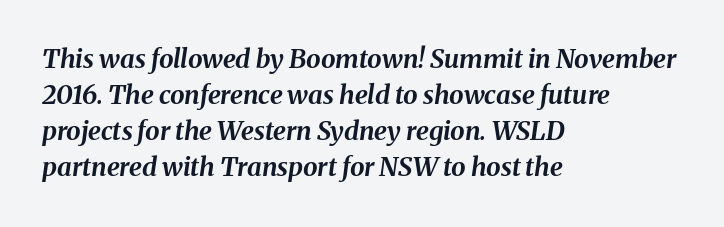
The image shows 26 px bold type, italic (leaning right); set left-aligned, normal line spacing (1.39x), normal letter spacing, not underlined.
